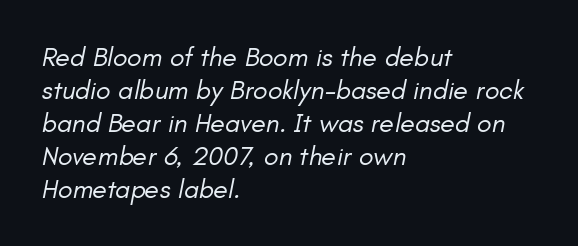
The rendering applies a slant to the glyphs. Letter spacing: default. A bare baseline throughout the passage. Compared with a centered layout, this one pins lines to the left instead. The letters look calm and open, with moderate or lighter stems.
